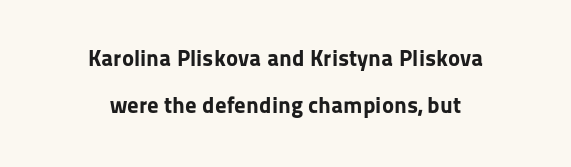
The image shows 23 px bold type, upright; set centered, loose line spacing (2.04x), normal letter spacing, not underlined.
